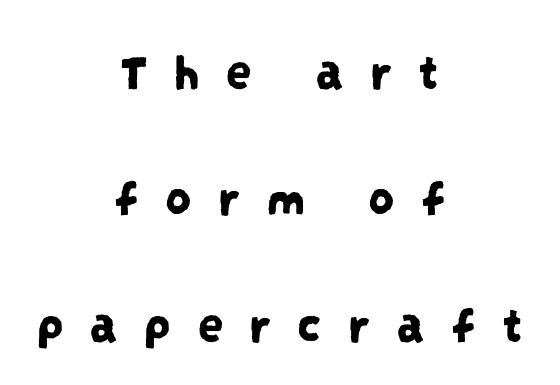
The image shows 52 px condensed sans-serif type; set centered, loose line spacing (2.43x), unusually wide letter spacing (+0.49 em), not underlined; low stroke contrast and a large x-height.
